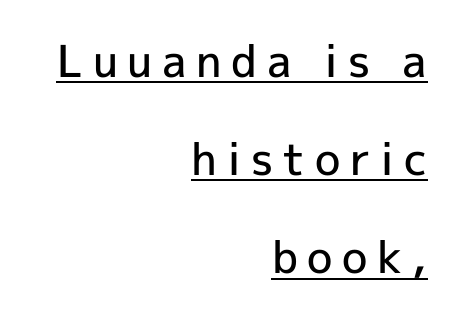
{"serif": "no", "italic": "no", "bold": "semi", "weight": "semibold", "width": "normal", "x_height": "medium", "monospaced": "no", "underline": "yes", "align": "right", "line_spacing": "loose", "line_spacing_ratio": 2.23, "letter_spacing": "wide", "letter_spacing_em": 0.22, "glyph_px": 44}
